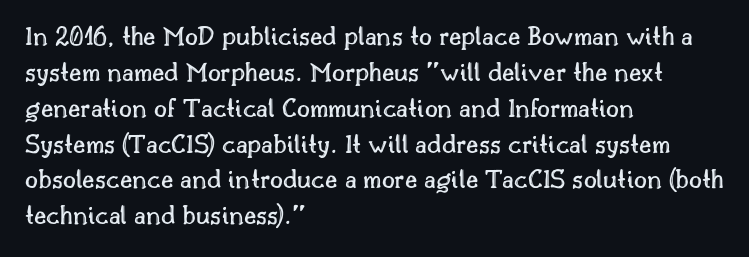
The area under the type is left untouched. Spacing verdict: proportional, widths tailored to each character. Each new line begins a customary step beneath the previous one. Is the letter spacing exaggerated? No — it looks like the ordinary default.
